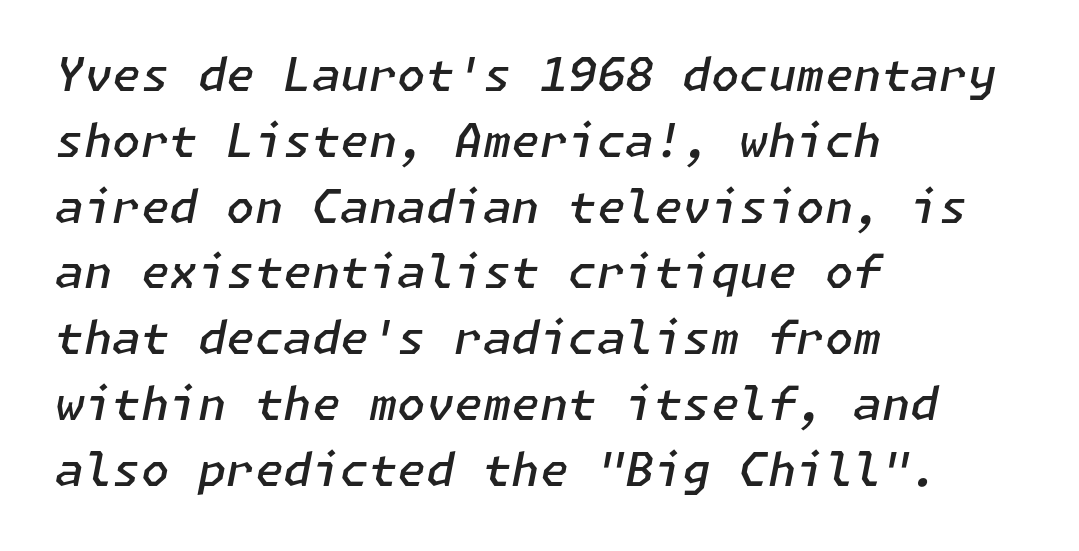
Moderately thickened strokes mark this as semibold type. The compositor pushed each line to the left boundary. The rendering applies a slant to the glyphs. Descenders hang freely into open space. If you measured baseline to baseline, you'd find a middling distance. The rendering keeps characters at their native spacing.
